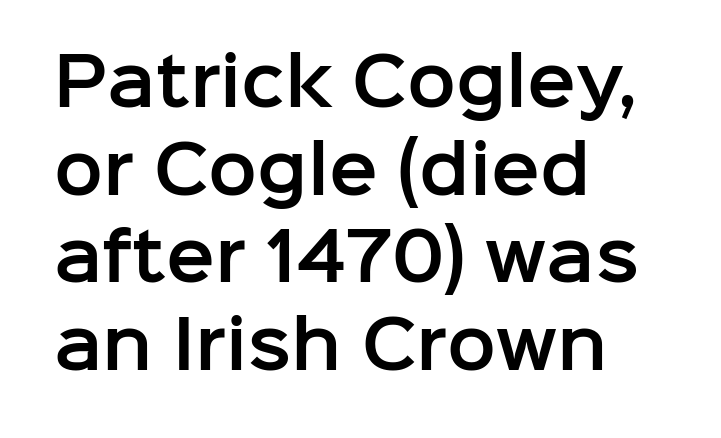
The image shows 65 px sans-serif type, upright; set left-aligned, normal line spacing (1.35x), normal letter spacing, not underlined; low stroke contrast and a medium x-height.
